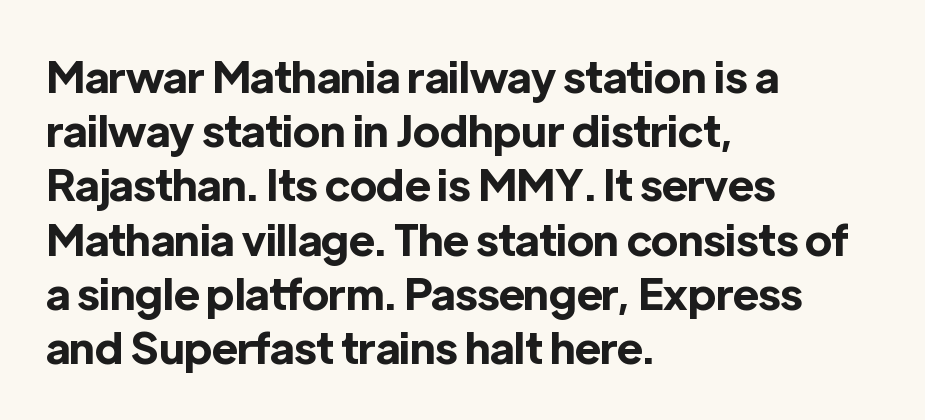
The image shows 43 px bold sans-serif type, upright; set left-aligned, normal line spacing (1.26x), normal letter spacing, not underlined; a medium x-height.
